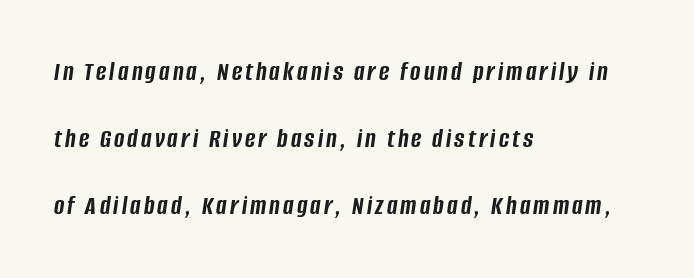
This sample has the flowing, uneven cadence of proportional lettering. The string is rendered with underlining switched off. Designer's note — italics engaged. One-word summary of the alignment: left. Baseline-to-baseline distance is far greater than the letter height. A full-strength bold gives these letters their thick strokes.
